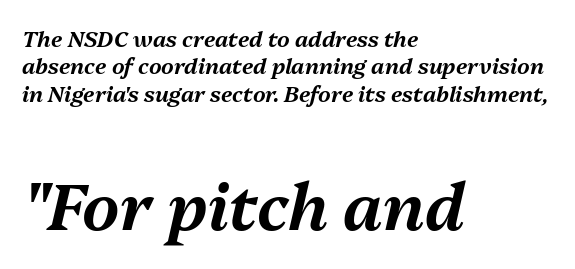
Q: Is the text italic (slanted)? A: Yes, it leans right by about 13 degrees.
Q: Is the text underlined? A: No.
Q: How is the paragraph aligned? A: Left-aligned.
Q: Is the spacing between letters normal or unusually wide? A: Normal.
Q: Which block of text is set in a larger size, the first (top) or the second (bottom)? A: The second (bottom) one.
Q: Width (condensed, normal, or wide)? A: Normal.
Q: Stroke contrast? A: Medium.
Q: x-height? A: Medium.
Q: Monospaced? A: No.
